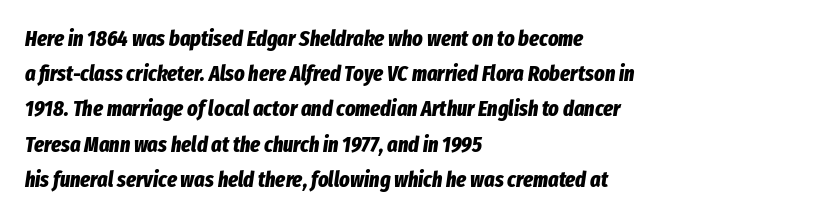
{"italic": "yes", "lean": "right", "slant_degrees": 8, "bold": "yes", "underline": "no", "align": "left", "line_spacing": "normal", "line_spacing_ratio": 1.6, "letter_spacing": "normal", "letter_spacing_em": 0.0, "glyph_px": 22}
